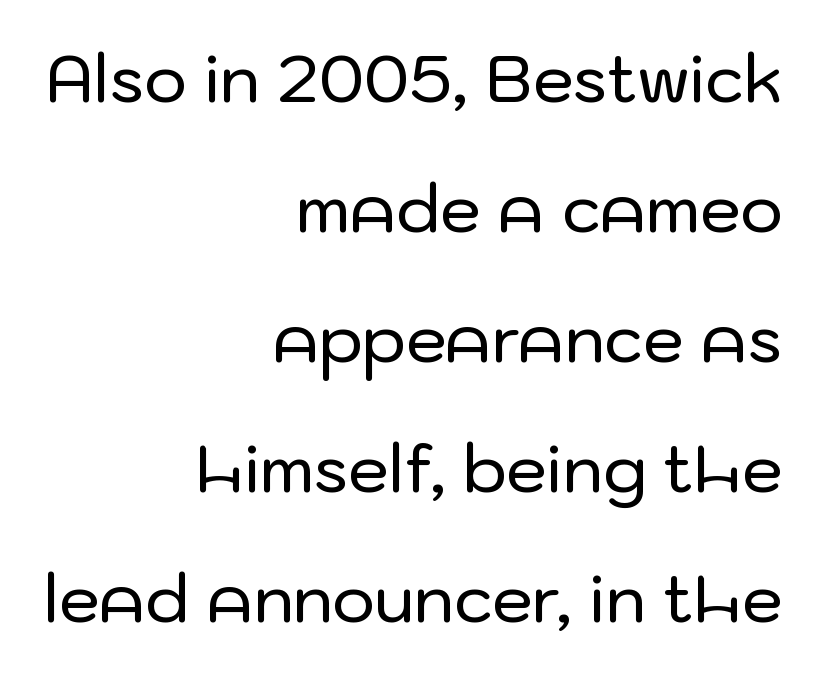
The image shows 65 px sans-serif type, upright; set right-aligned, loose line spacing (2.0x), normal letter spacing, not underlined; low stroke contrast and a medium x-height.
